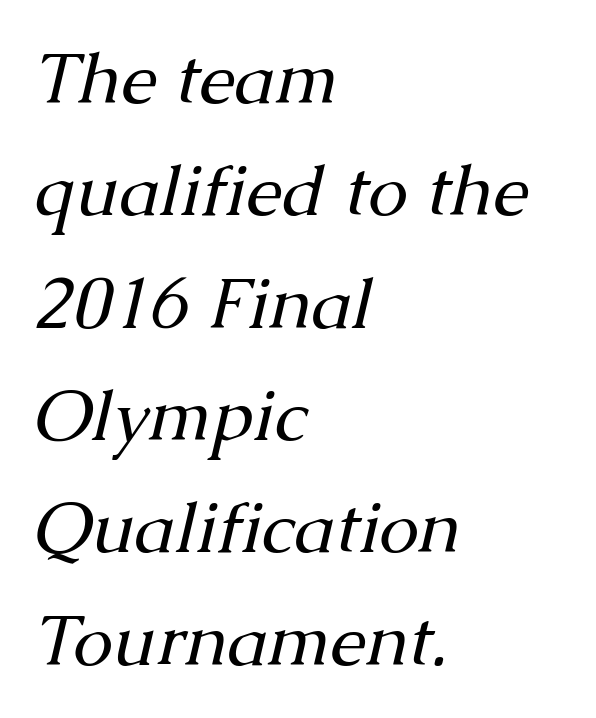
{"serif": "yes", "italic": "yes", "lean": "right", "slant_degrees": 13, "bold": "no", "weight": "regular", "width": "normal", "stroke_contrast": "medium", "x_height": "medium", "monospaced": "no", "underline": "no", "align": "left", "line_spacing": "normal", "line_spacing_ratio": 1.56, "letter_spacing": "normal", "letter_spacing_em": 0.0, "glyph_px": 72}
